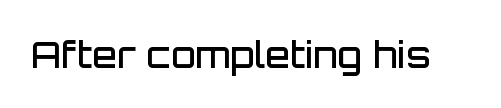
The horizontal fit of the characters is conventional and even. This rendering features lettering with no underline. Spacing verdict: proportional, widths tailored to each character. The sample has been set in demibold, a notch under bold. A roman cut, with each character standing at attention. Regarding serifs, this sample does without them.
